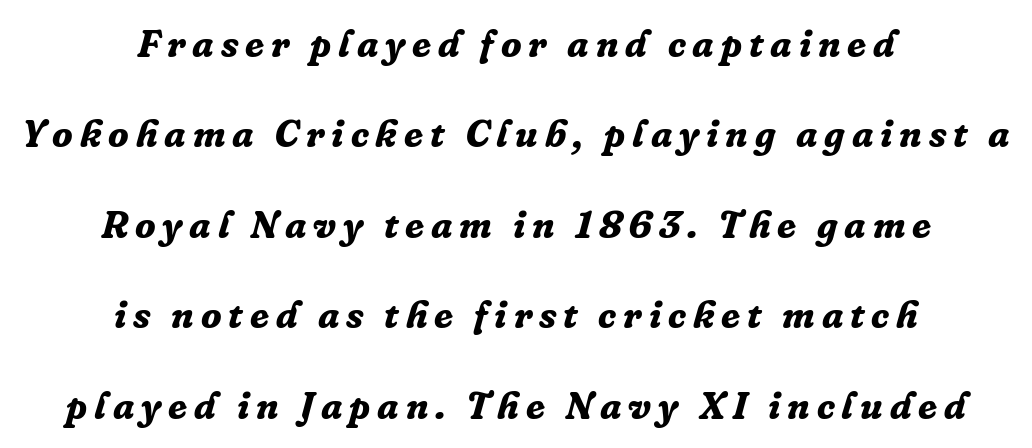
Does the weight exceed regular? Yes, all the way to bold. The text carries the slant typical of an italic or oblique font. In terms of letterform style, serifs are clearly present. Note the varied advance widths — an 'i' is clearly narrower than an 'm'. Anything drawn beneath the words? Only blank space.
